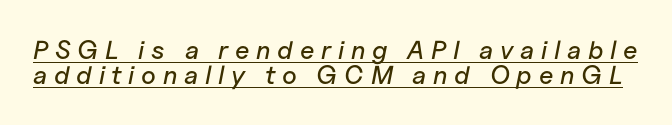
{"italic": "yes", "lean": "right", "slant_degrees": 11, "underline": "yes", "line_spacing": "tight", "line_spacing_ratio": 0.97, "letter_spacing": "wide", "letter_spacing_em": 0.26, "glyph_px": 26}
